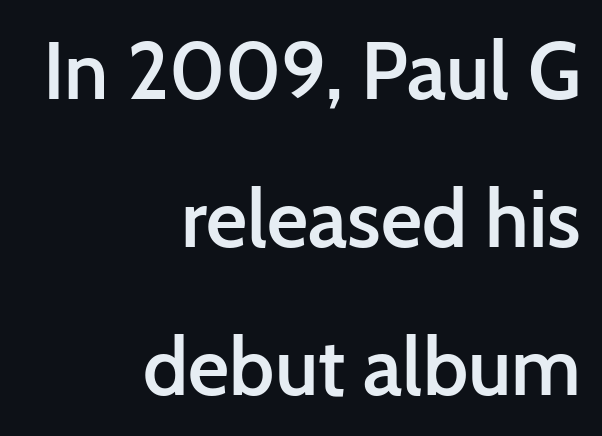
Q: Is the text bold? A: Semi-bold.
Q: Is the text italic (slanted)? A: No, it is upright.
Q: Is the typeface a serif or a sans-serif typeface? A: Sans-serif.
Q: Is the text underlined? A: No.
Q: How is the paragraph aligned? A: Right-aligned.
Q: Is the spacing between letters normal or unusually wide? A: Normal.
Q: Width (condensed, normal, or wide)? A: Normal.
Q: Stroke contrast? A: Low.
Q: x-height? A: Medium.
Q: Monospaced? A: No.
